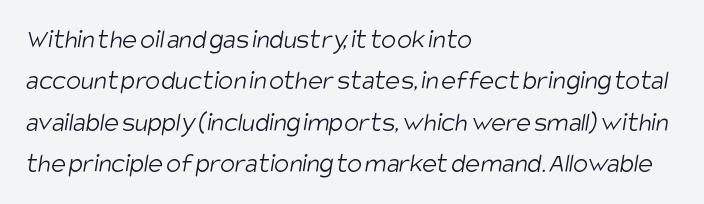
The image shows 28 px light, condensed sans-serif type; set left-aligned, normal line spacing (1.48x), normal letter spacing, not underlined; low stroke contrast and a large x-height.
